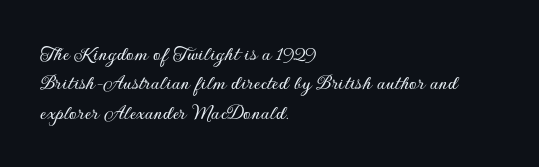
{"underline": "no", "align": "left", "line_spacing": "normal", "line_spacing_ratio": 1.33, "letter_spacing": "normal", "letter_spacing_em": 0.0, "glyph_px": 22}
